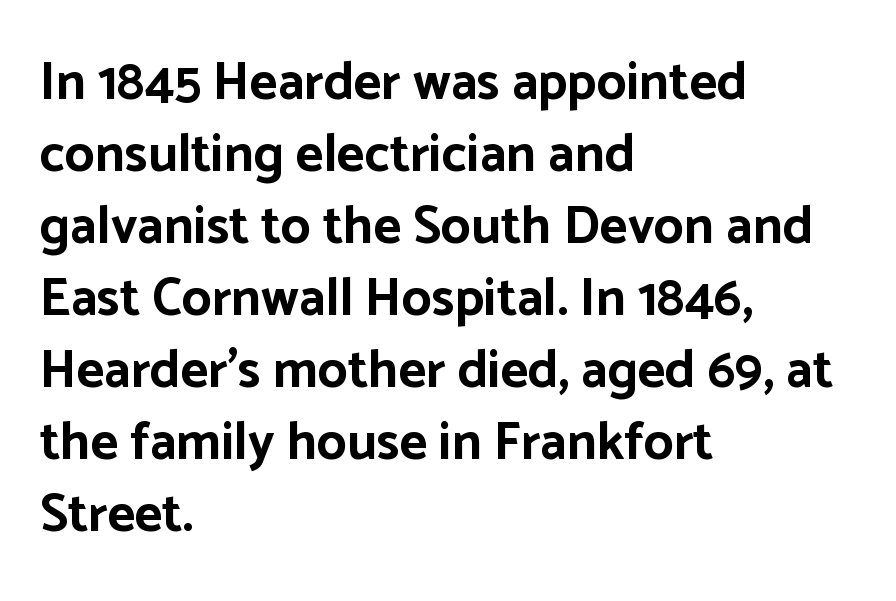
The setting favours the left margin, as ordinary paragraphs usually do. Words appear dense and cohesive because spacing is normal. Posture: upright roman. Beneath every word, the page is bare. These lines are composed in type without serifs.
